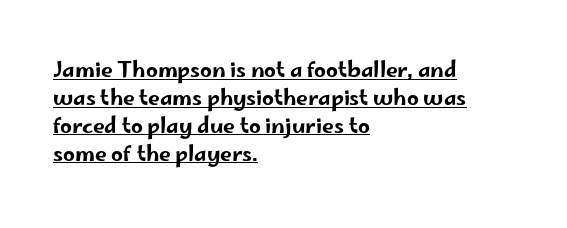
{"italic": "no", "underline": "yes", "align": "left", "line_spacing": "normal", "line_spacing_ratio": 1.33, "letter_spacing": "normal", "letter_spacing_em": 0.0, "glyph_px": 21}
